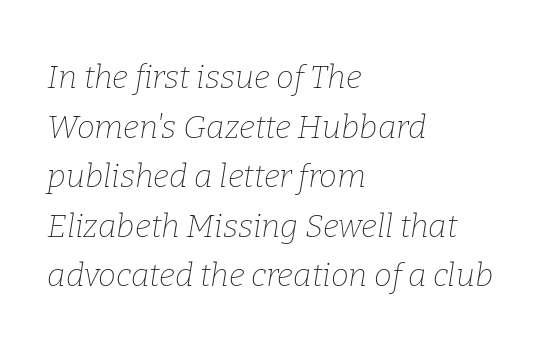
Q: Is the text bold? A: No.
Q: Is the text italic (slanted)? A: Yes, it leans right by about 9 degrees.
Q: Is the typeface a serif or a sans-serif typeface? A: Serif.
Q: Is the text underlined? A: No.
Q: How is the paragraph aligned? A: Left-aligned.
Q: Is the spacing between letters normal or unusually wide? A: Normal.
Q: Is the spacing between lines tight, normal or loose? A: Normal.
Q: Width (condensed, normal, or wide)? A: Normal.
Q: Stroke contrast? A: Low.
Q: x-height? A: Medium.
Q: Monospaced? A: No.
